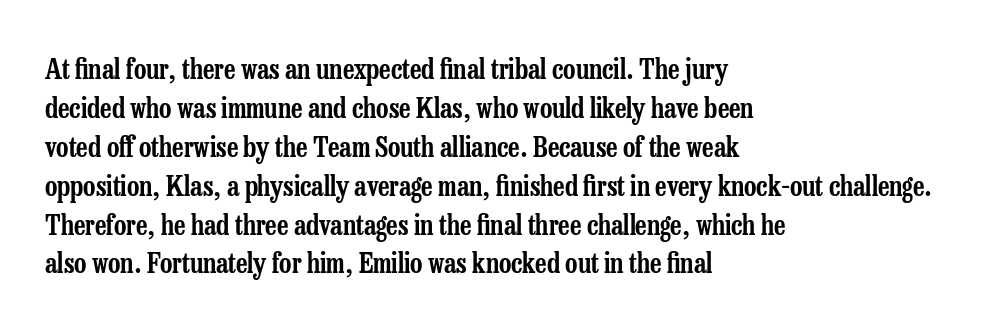
Q: Is the text italic (slanted)? A: No, it is upright.
Q: Is the text underlined? A: No.
Q: How is the paragraph aligned? A: Left-aligned.
Q: Is the spacing between letters normal or unusually wide? A: Normal.
Q: Is the spacing between lines tight, normal or loose? A: Normal.
